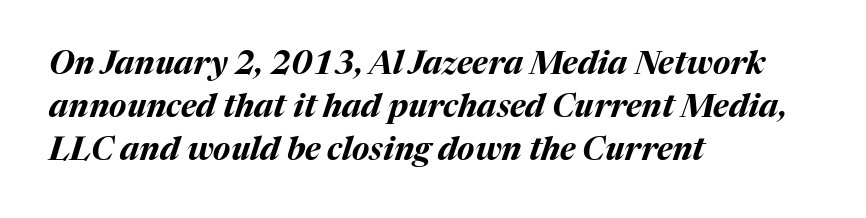
{"italic": "yes", "lean": "right", "slant_degrees": 17, "bold": "yes", "weight": "bold", "width": "normal", "stroke_contrast": "medium", "x_height": "medium", "monospaced": "no", "underline": "no", "align": "left", "line_spacing": "normal", "line_spacing_ratio": 1.35, "letter_spacing": "normal", "letter_spacing_em": 0.0, "glyph_px": 32}
